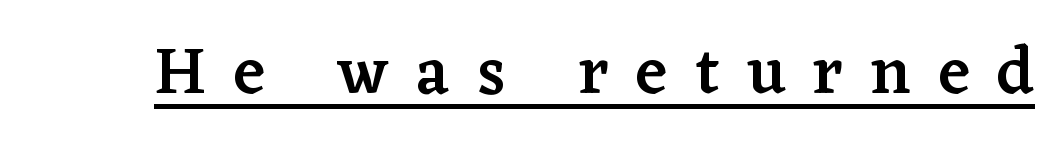
Q: Is the text bold? A: Semi-bold.
Q: Is the text italic (slanted)? A: No, it is upright.
Q: Is the typeface a serif or a sans-serif typeface? A: Serif.
Q: Is the text underlined? A: Yes.
Q: Is the spacing between letters normal or unusually wide? A: Unusually wide.
Q: Width (condensed, normal, or wide)? A: Normal.
Q: Stroke contrast? A: Low.
Q: x-height? A: Medium.
Q: Monospaced? A: No.
